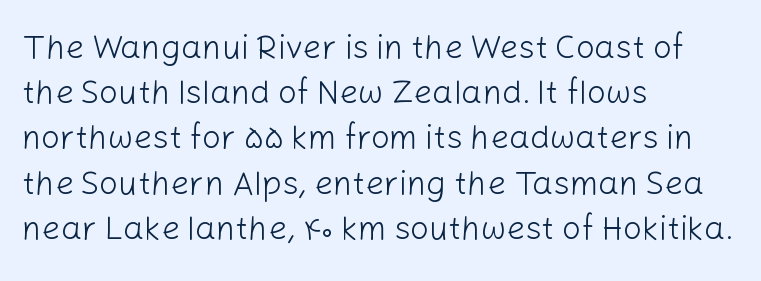
{"serif": "no", "italic": "no", "bold": "no", "weight": "light", "width": "normal", "stroke_contrast": "low", "x_height": "medium", "monospaced": "no", "underline": "no", "align": "left", "line_spacing": "normal", "line_spacing_ratio": 1.37, "letter_spacing": "normal", "letter_spacing_em": 0.0, "glyph_px": 33}
